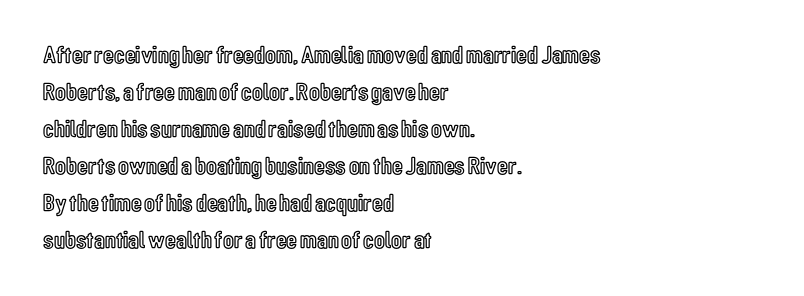
Q: Is the text italic (slanted)? A: No, it is upright.
Q: Is the text underlined? A: No.
Q: How is the paragraph aligned? A: Left-aligned.
Q: Is the spacing between letters normal or unusually wide? A: Normal.
Q: Is the spacing between lines tight, normal or loose? A: Normal.
